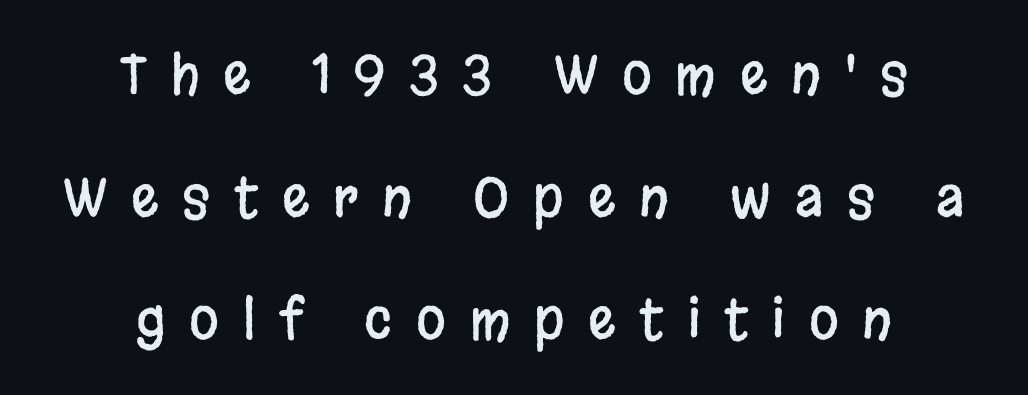
Q: Is the text italic (slanted)? A: No, it is upright.
Q: Is the typeface a serif or a sans-serif typeface? A: Sans-serif.
Q: Is the text underlined? A: No.
Q: How is the paragraph aligned? A: Centered.
Q: Is the spacing between letters normal or unusually wide? A: Unusually wide.
Q: Is the spacing between lines tight, normal or loose? A: Loose.
Q: Width (condensed, normal, or wide)? A: Condensed.
Q: Stroke contrast? A: Low.
Q: x-height? A: Large.
Q: Monospaced? A: No.
